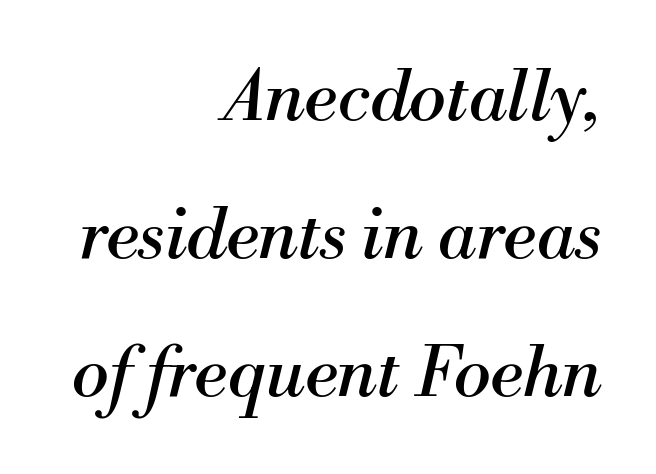
{"serif": "yes", "italic": "yes", "lean": "right", "slant_degrees": 13, "bold": "no", "weight": "regular", "width": "normal", "stroke_contrast": "medium", "x_height": "small", "monospaced": "no", "underline": "no", "align": "right", "line_spacing": "loose", "line_spacing_ratio": 1.97, "letter_spacing": "normal", "letter_spacing_em": 0.0, "glyph_px": 70}
